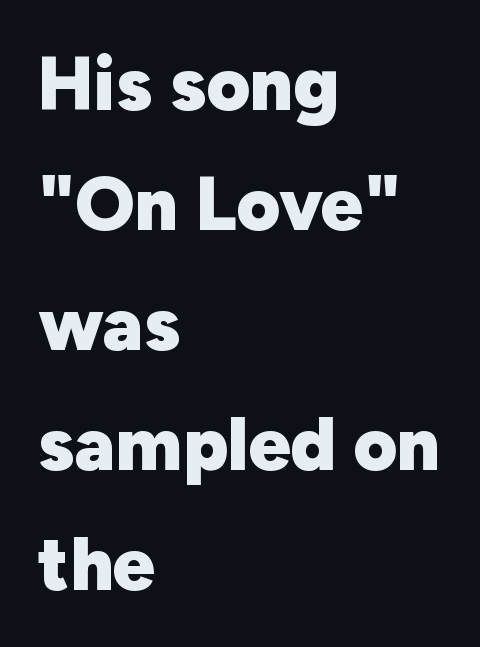
{"serif": "no", "italic": "no", "bold": "yes", "weight": "heavy", "width": "normal", "stroke_contrast": "low", "x_height": "medium", "monospaced": "no", "underline": "no", "align": "left", "line_spacing": "normal", "line_spacing_ratio": 1.6, "letter_spacing": "normal", "letter_spacing_em": 0.0, "glyph_px": 75}
